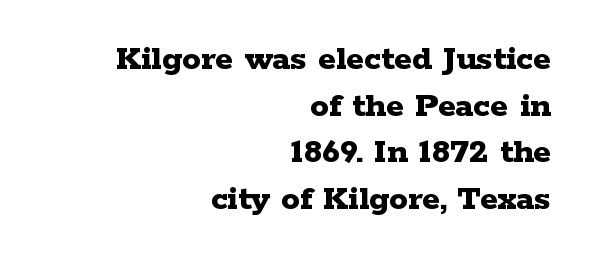
This is heavy type, rendered in bold. To sum up the face: it has serifs. Lines of text with bare space underneath. The line-height multiplier appears to be the usual default. Horizontally, the lines are justified to the trailing edge only. Short note: letters normally spaced.
